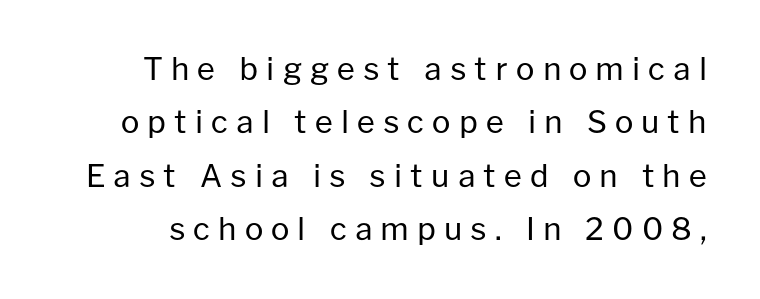
{"serif": "no", "italic": "no", "bold": "no", "weight": "regular", "width": "normal", "stroke_contrast": "low", "x_height": "medium", "monospaced": "no", "underline": "no", "line_spacing_ratio": 1.72, "letter_spacing": "wide", "letter_spacing_em": 0.26, "glyph_px": 31}
